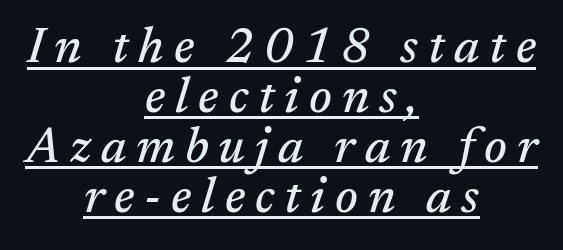
Q: Is the text italic (slanted)? A: Yes, it leans right by about 17 degrees.
Q: Is the typeface a serif or a sans-serif typeface? A: Serif.
Q: Is the text underlined? A: Yes.
Q: How is the paragraph aligned? A: Centered.
Q: Is the spacing between letters normal or unusually wide? A: Unusually wide.
Q: Is the spacing between lines tight, normal or loose? A: Tight.
Q: Width (condensed, normal, or wide)? A: Normal.
Q: Stroke contrast? A: Medium.
Q: x-height? A: Medium.
Q: Monospaced? A: No.
